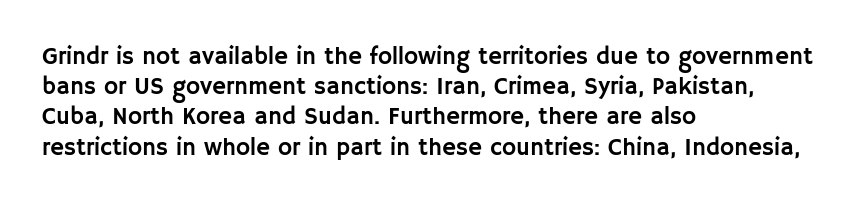
The image shows 24 px text type, upright; set left-aligned, normal line spacing (1.26x), normal letter spacing, not underlined.
